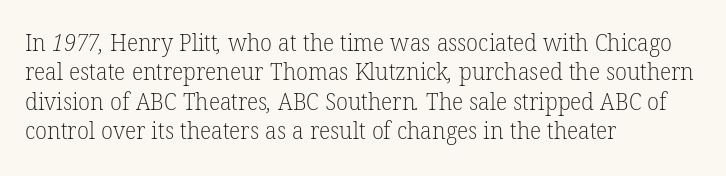
{"bold": "no", "underline": "no", "align": "left", "line_spacing_ratio": 1.22, "letter_spacing": "normal", "letter_spacing_em": 0.0, "glyph_px": 24}
